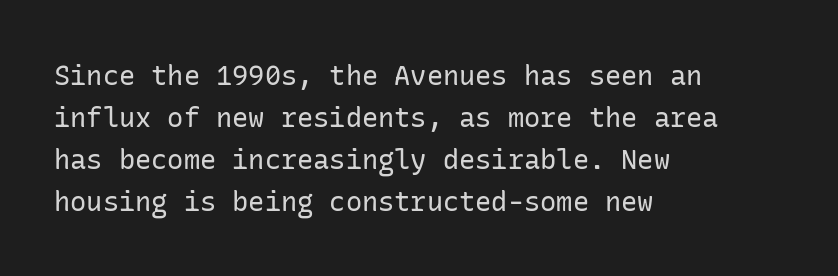
{"italic": "no", "bold": "no", "underline": "no", "align": "left", "line_spacing": "normal", "line_spacing_ratio": 1.56, "letter_spacing": "normal", "letter_spacing_em": 0.0, "glyph_px": 27}
